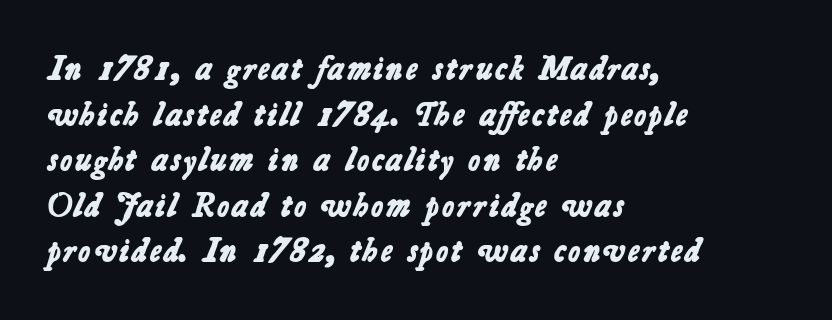
Character widths vary here, with narrow letters taking less room than wide ones. Regarding serifs, this sample does without them. The space beneath each line is pristine and unruled. Layout note: lines flush left. Heft: maximum for text — a bold.
